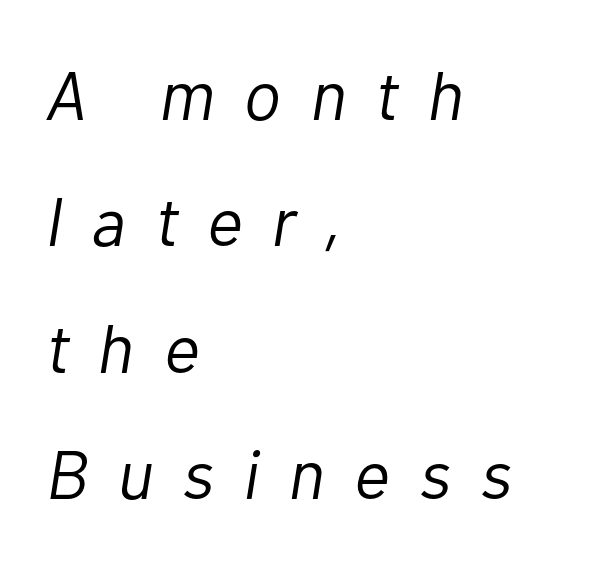
The image shows 69 px light type, italic (leaning right); set left-aligned, line spacing 1.83x, unusually wide letter spacing (+0.43 em), not underlined; low stroke contrast and a medium x-height.
